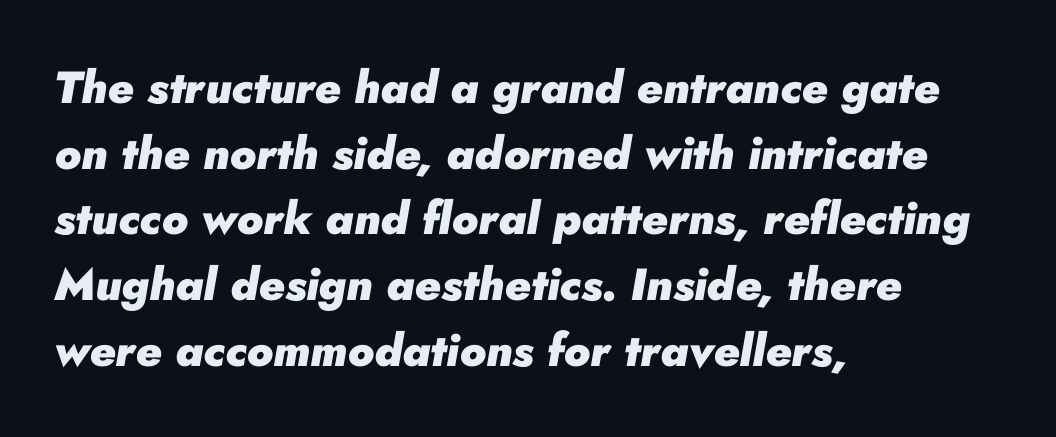
Vertical spacing — default. Unmarked baselines from the first word to the last. Alignment: flush left. Italic: yes, the glyphs are oblique. Weight check: bold — yes, fully. These lines are rendered in a variable-pitch font.
